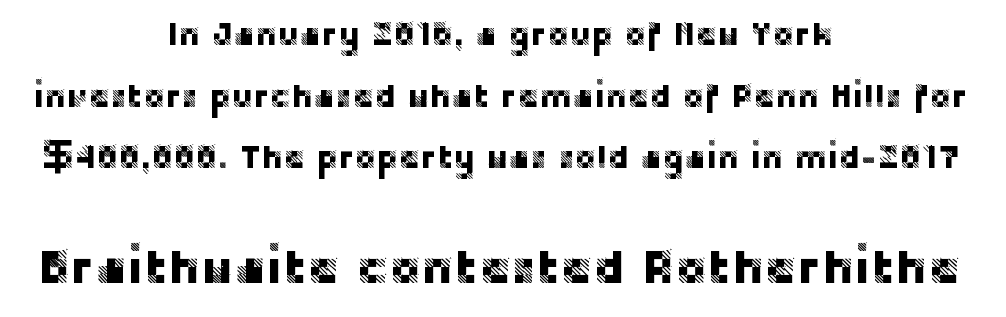
The image shows 49 px sans-serif type, upright; set centered, line spacing 1.87x, normal letter spacing, not underlined; the second (bottom) block is 1.48x larger; low stroke contrast and a large x-height.
